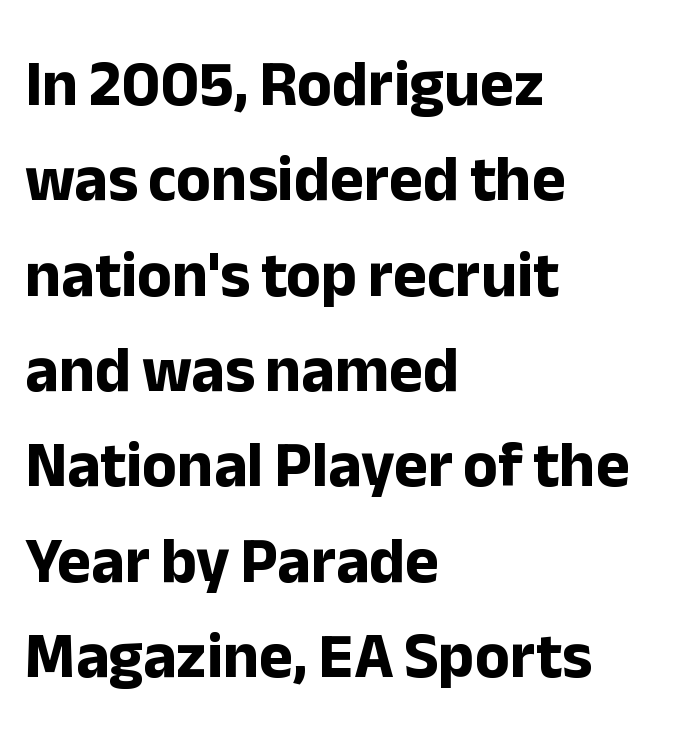
Q: Is the text bold? A: Yes.
Q: Is the text italic (slanted)? A: No, it is upright.
Q: Is the typeface a serif or a sans-serif typeface? A: Sans-serif.
Q: Is the text underlined? A: No.
Q: How is the paragraph aligned? A: Left-aligned.
Q: Is the spacing between letters normal or unusually wide? A: Normal.
Q: Is the spacing between lines tight, normal or loose? A: Normal.
Q: Width (condensed, normal, or wide)? A: Normal.
Q: Stroke contrast? A: Low.
Q: x-height? A: Medium.
Q: Monospaced? A: No.
